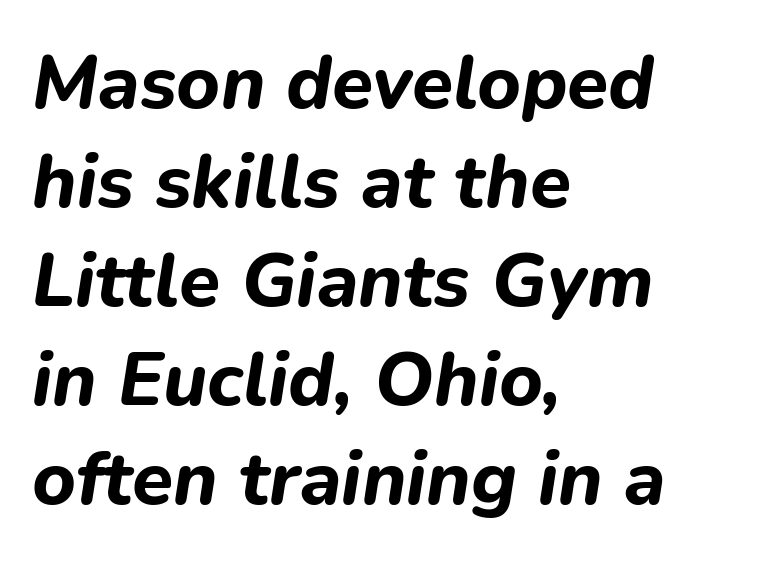
The image shows 75 px bold type, italic (leaning right); set left-aligned, normal line spacing (1.32x), normal letter spacing, not underlined; low stroke contrast and a medium x-height.
